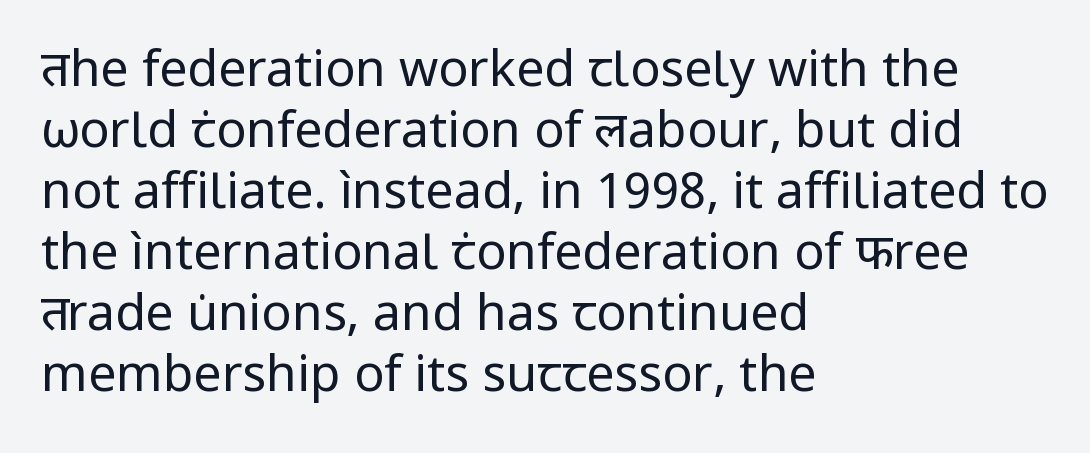
Every character sits straight up, as roman type does. Clear beneath every line of the passage. Examine the stroke ends and you'll find no serifs. Students, note that the glyphs here touch the page at normal intervals. The rendering uses natural spacing where letterforms have individual widths. Letters have the restrained weight of plain body copy at most.
